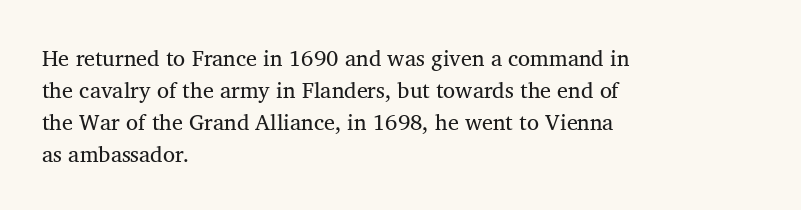
{"italic": "no", "bold": "no", "underline": "no", "align": "left", "line_spacing": "normal", "line_spacing_ratio": 1.45, "letter_spacing": "normal", "letter_spacing_em": 0.0, "glyph_px": 22}
